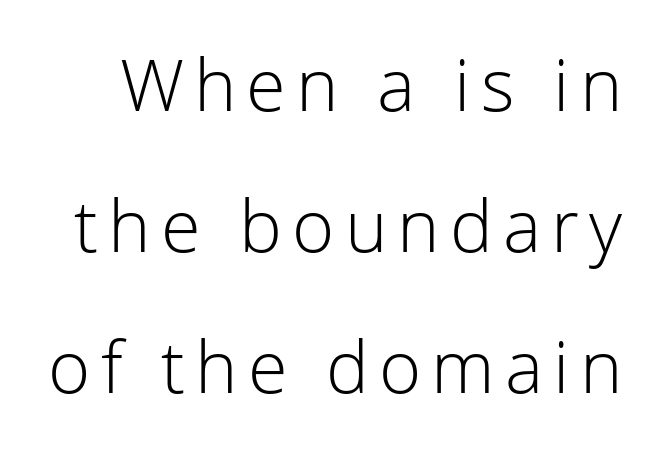
The image shows 72 px light sans-serif type, upright; set loose line spacing (1.96x), not underlined; low stroke contrast and a medium x-height.
